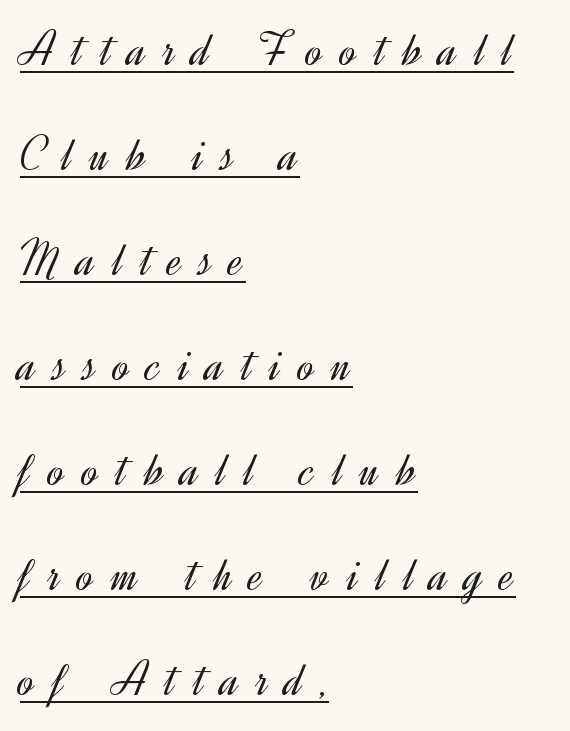
{"serif": "no", "bold": "no", "weight": "light", "width": "normal", "x_height": "small", "monospaced": "no", "underline": "yes", "align": "left", "line_spacing": "loose", "line_spacing_ratio": 2.1, "letter_spacing": "wide", "letter_spacing_em": 0.35, "glyph_px": 50}
